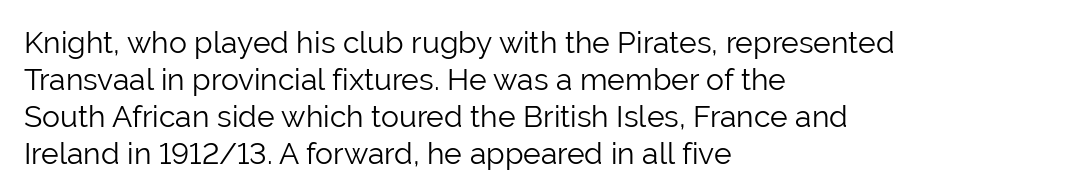
{"serif": "no", "italic": "no", "bold": "no", "weight": "light", "width": "normal", "stroke_contrast": "low", "x_height": "medium", "monospaced": "no", "underline": "no", "align": "left", "line_spacing_ratio": 1.23, "letter_spacing": "normal", "letter_spacing_em": 0.0, "glyph_px": 30}
